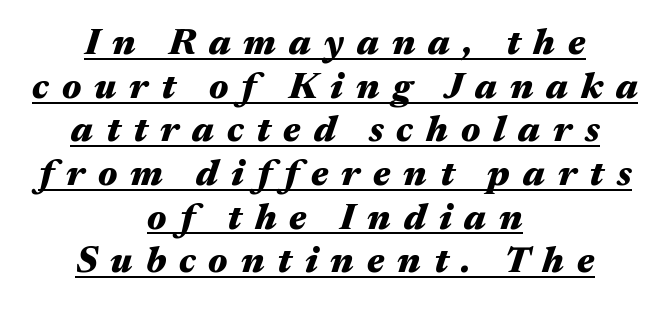
Q: Is the text bold? A: Yes.
Q: Is the text italic (slanted)? A: Yes, it leans right by about 17 degrees.
Q: Is the text underlined? A: Yes.
Q: How is the paragraph aligned? A: Centered.
Q: Is the spacing between letters normal or unusually wide? A: Unusually wide.
Q: Width (condensed, normal, or wide)? A: Wide.
Q: Stroke contrast? A: Medium.
Q: x-height? A: Medium.
Q: Monospaced? A: No.
